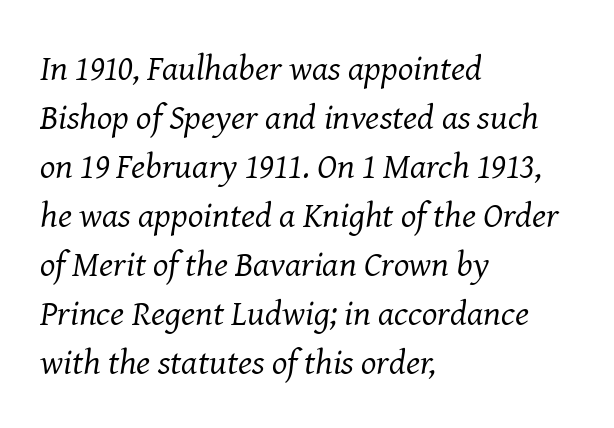
Q: Is the text bold? A: No.
Q: Is the text italic (slanted)? A: Yes, it leans right by about 8 degrees.
Q: Is the typeface a serif or a sans-serif typeface? A: Serif.
Q: Is the text underlined? A: No.
Q: How is the paragraph aligned? A: Left-aligned.
Q: Is the spacing between letters normal or unusually wide? A: Normal.
Q: Is the spacing between lines tight, normal or loose? A: Normal.
Q: Width (condensed, normal, or wide)? A: Normal.
Q: Stroke contrast? A: Medium.
Q: x-height? A: Medium.
Q: Monospaced? A: No.
